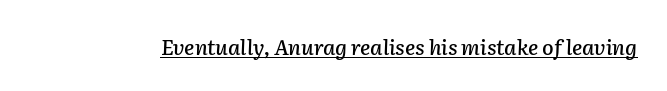
The font's italic variant was chosen for this text. The rendering keeps characters at their native spacing. Compared with undecorated copy, this sample adds a rule below the words.
